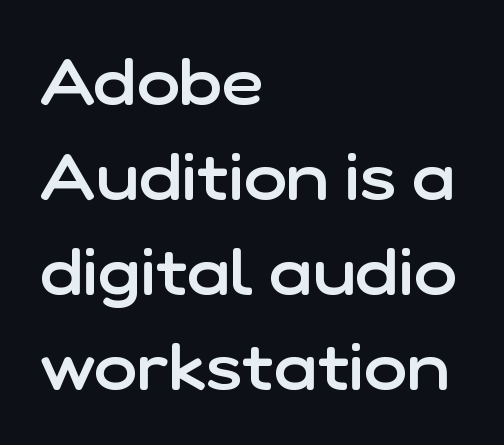
{"serif": "no", "italic": "no", "bold": "semi", "weight": "semibold", "width": "normal", "stroke_contrast": "low", "x_height": "medium", "monospaced": "no", "underline": "no", "align": "left", "line_spacing": "normal", "line_spacing_ratio": 1.46, "letter_spacing": "normal", "letter_spacing_em": 0.0, "glyph_px": 65}
